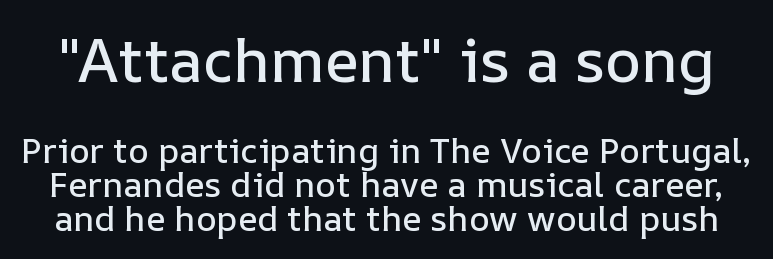
Q: Is the text italic (slanted)? A: No, it is upright.
Q: Is the text underlined? A: No.
Q: Is the spacing between letters normal or unusually wide? A: Normal.
Q: Is the spacing between lines tight, normal or loose? A: Tight.
Q: Which block of text is set in a larger size, the first (top) or the second (bottom)? A: The first (top) one.
Q: Width (condensed, normal, or wide)? A: Normal.
Q: Stroke contrast? A: Low.
Q: x-height? A: Medium.
Q: Monospaced? A: No.
